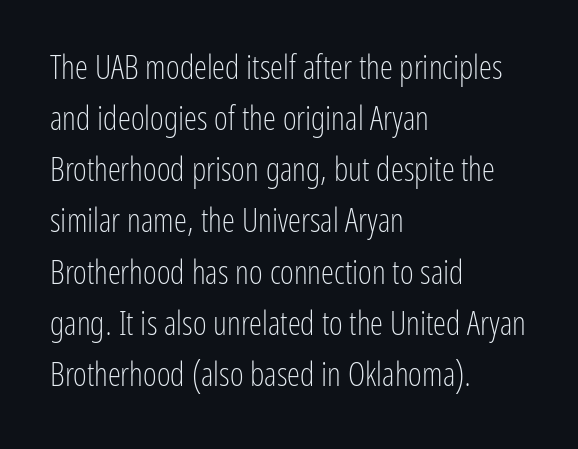
Stroke thickness stays within the range of a standard reading face or lighter. The horizontal fit of the characters is conventional and even. Rule under the text: the space is simply empty. You can tell from the bare stems that sans-serif type was used. Looks like regular typesetting: each glyph gets only the width it needs. Reading down the column, the eye jumps a familiar distance to each next line.
